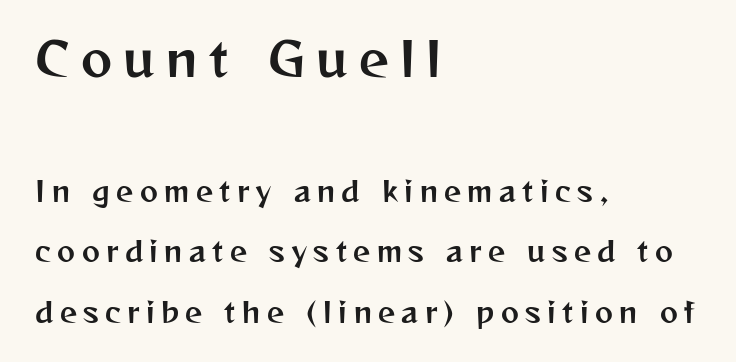
The image shows 47 px sans-serif type, upright; set left-aligned, loose line spacing (2.24x), unusually wide letter spacing (+0.24 em), not underlined; the first (top) block is 1.74x larger; medium stroke contrast and a medium x-height.
